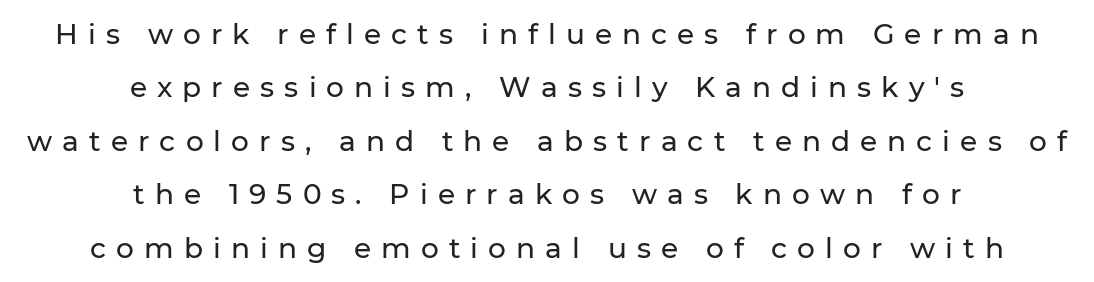
Q: Is the text italic (slanted)? A: No, it is upright.
Q: Is the typeface a serif or a sans-serif typeface? A: Sans-serif.
Q: Is the text underlined? A: No.
Q: How is the paragraph aligned? A: Centered.
Q: Is the spacing between letters normal or unusually wide? A: Unusually wide.
Q: Is the spacing between lines tight, normal or loose? A: Loose.
Q: Width (condensed, normal, or wide)? A: Normal.
Q: Stroke contrast? A: Low.
Q: x-height? A: Medium.
Q: Monospaced? A: No.
